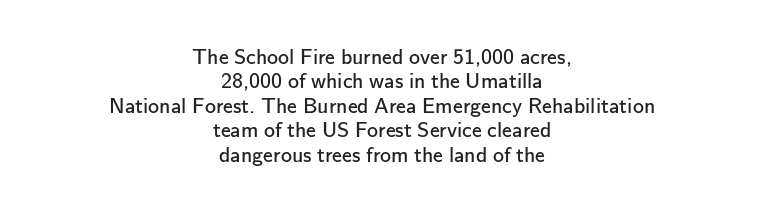
The image shows 22 px text type, upright; set centered, tight line spacing (1.11x), normal letter spacing, not underlined.
